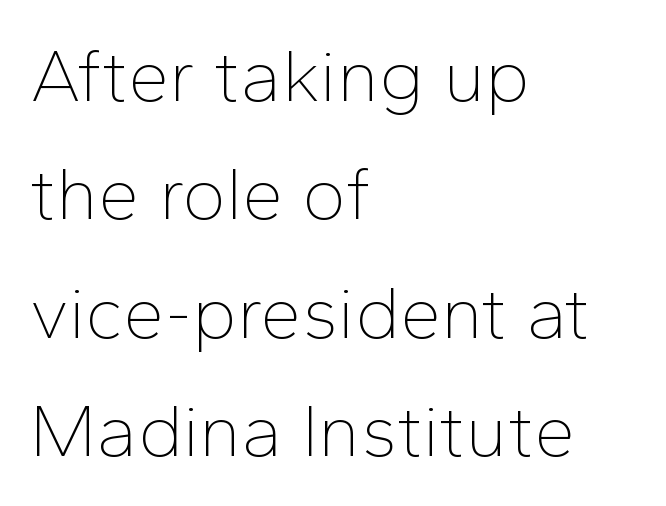
The image shows 74 px thin sans-serif type, upright; set left-aligned, normal line spacing (1.6x), normal letter spacing, not underlined; low stroke contrast and a medium x-height.
